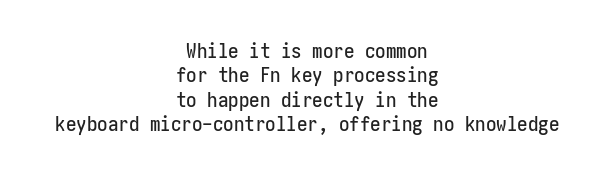
{"italic": "no", "underline": "no", "align": "center", "line_spacing_ratio": 1.16, "letter_spacing": "normal", "letter_spacing_em": 0.0, "glyph_px": 21}
